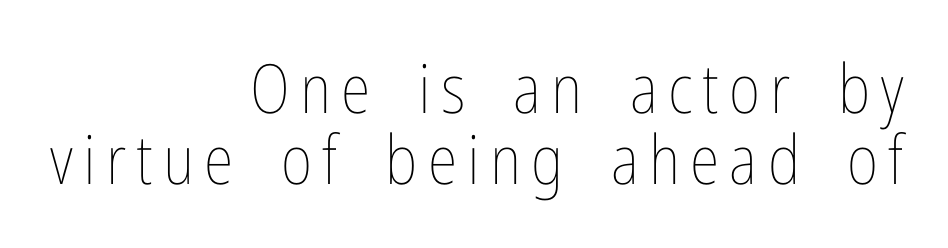
The image shows 68 px thin, condensed type, upright; set right-aligned, tight line spacing (1.04x), not underlined; low stroke contrast and a medium x-height.
